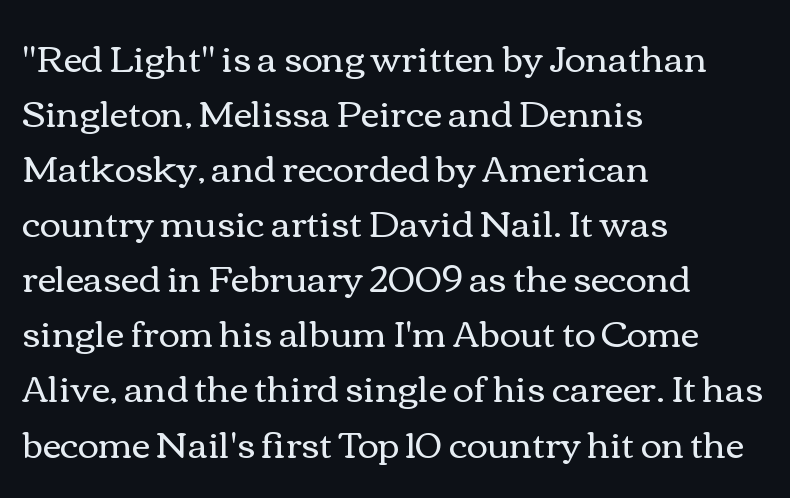
{"italic": "no", "bold": "no", "weight": "regular", "width": "wide", "x_height": "medium", "monospaced": "no", "underline": "no", "align": "left", "line_spacing": "normal", "line_spacing_ratio": 1.53, "letter_spacing": "normal", "letter_spacing_em": 0.0, "glyph_px": 36}
